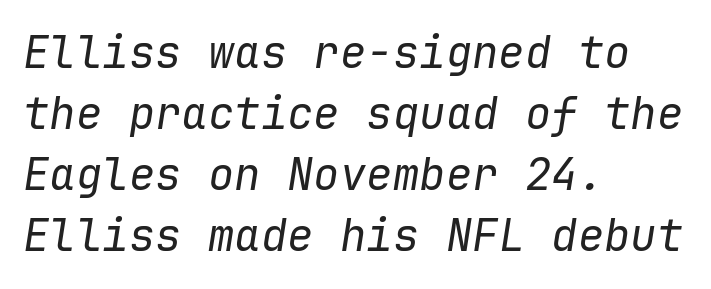
Q: Is the text bold? A: No.
Q: Is the text italic (slanted)? A: Yes, it leans right by about 9 degrees.
Q: Is the text underlined? A: No.
Q: How is the paragraph aligned? A: Left-aligned.
Q: Is the spacing between letters normal or unusually wide? A: Normal.
Q: Is the spacing between lines tight, normal or loose? A: Normal.
Q: Width (condensed, normal, or wide)? A: Normal.
Q: Stroke contrast? A: Low.
Q: x-height? A: Medium.
Q: Monospaced? A: Yes.
